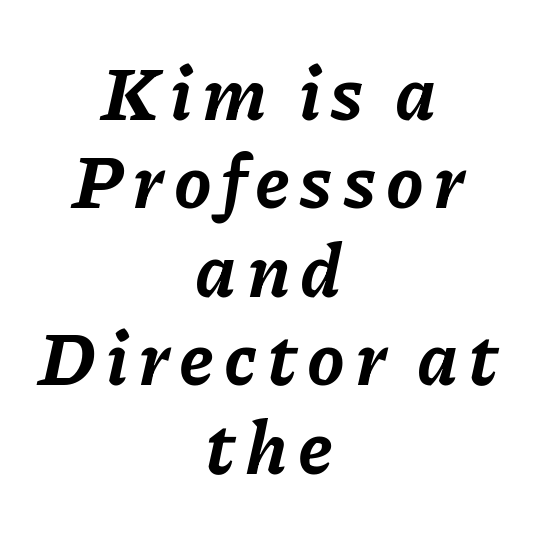
{"italic": "yes", "lean": "right", "slant_degrees": 11, "bold": "yes", "weight": "bold", "width": "normal", "stroke_contrast": "low", "x_height": "medium", "monospaced": "no", "underline": "no", "align": "center", "line_spacing_ratio": 1.18, "glyph_px": 75}
